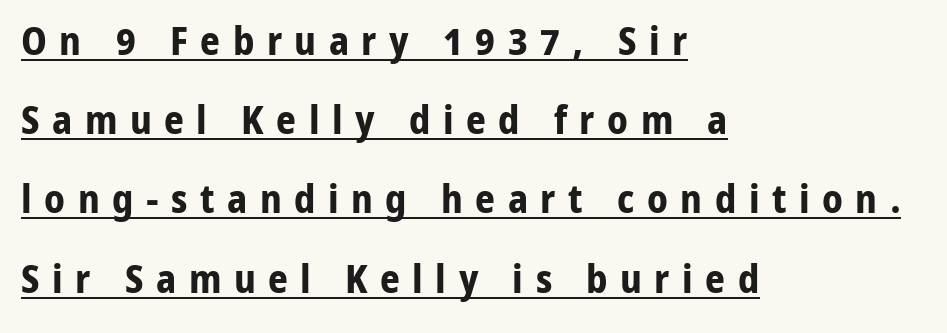
The gaps between neighbouring characters are conspicuously large. Casual observation: everything's shoved over to the left. The typeface chosen for these lines omits serifs. Students, observe: this is what heavily led, spacious text looks like. The passage shown is emphatically bold.
